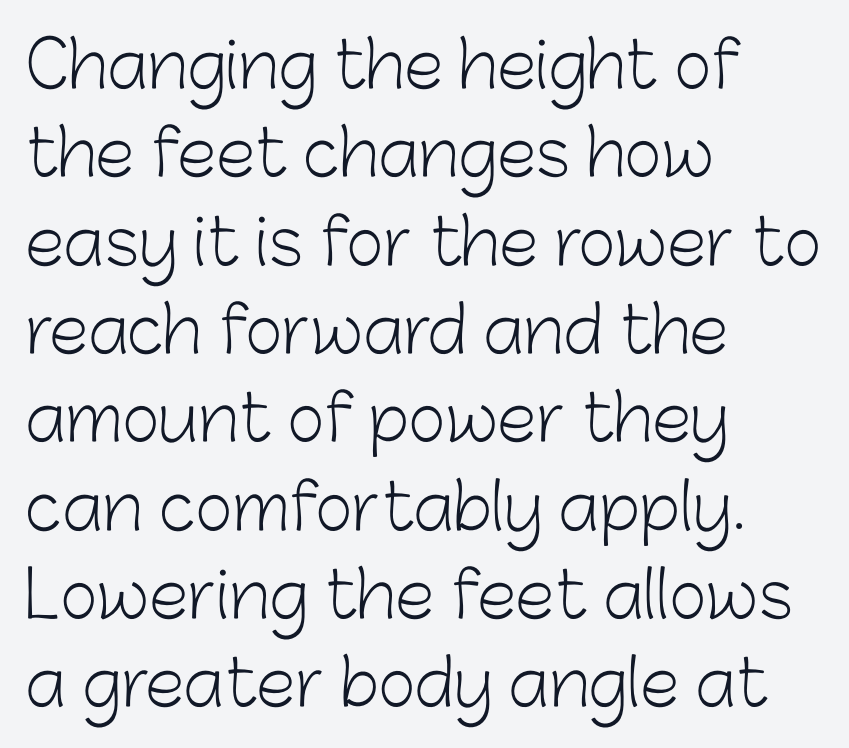
The image shows 64 px light sans-serif type, upright; set left-aligned, normal line spacing (1.38x), normal letter spacing, not underlined; low stroke contrast and a medium x-height.
